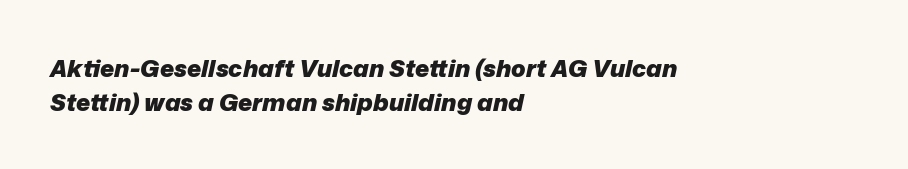
The image shows 24 px bold type, italic (leaning right); set left-aligned, normal line spacing (1.41x), normal letter spacing, not underlined.
